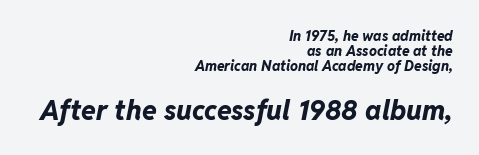
Q: Is the text bold? A: Yes.
Q: Is the text italic (slanted)? A: Yes, it leans right by about 11 degrees.
Q: Is the text underlined? A: No.
Q: How is the paragraph aligned? A: Right-aligned.
Q: Is the spacing between letters normal or unusually wide? A: Normal.
Q: Is the spacing between lines tight, normal or loose? A: Tight.
Q: Which block of text is set in a larger size, the first (top) or the second (bottom)? A: The second (bottom) one.
